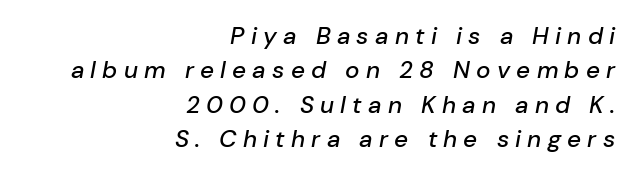
The image shows 24 px text type, italic (leaning right); set right-aligned, normal line spacing (1.43x), unusually wide letter spacing (+0.26 em), not underlined.
